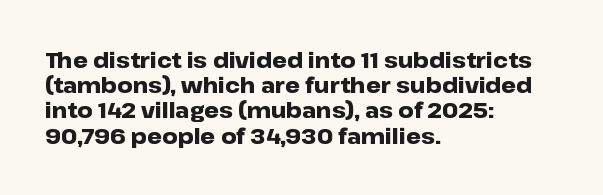
The image shows 21 px bold type, upright; set left-aligned, line spacing 1.2x, normal letter spacing, not underlined.
